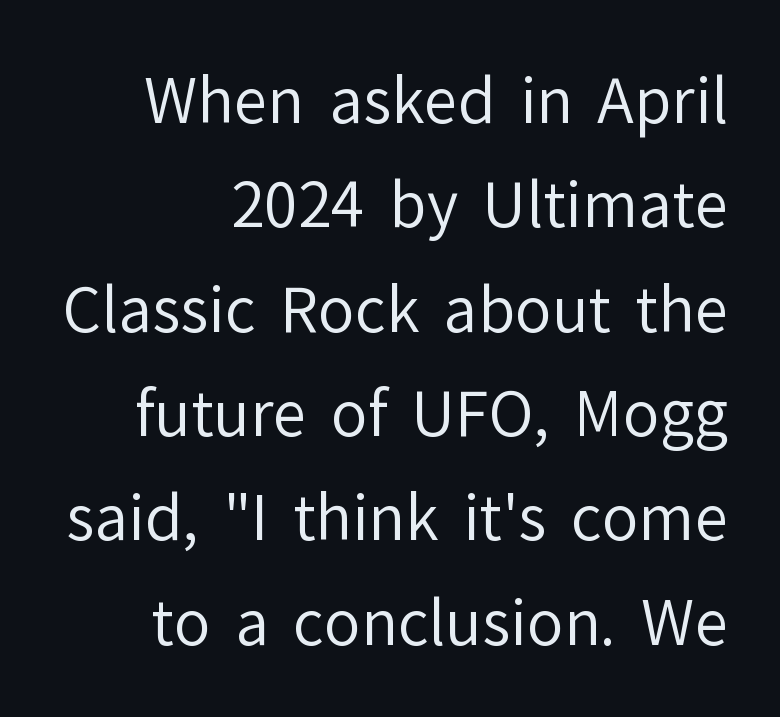
The image shows 61 px regular-weight sans-serif type, upright; set right-aligned, line spacing 1.71x, normal letter spacing, not underlined; low stroke contrast and a medium x-height.
